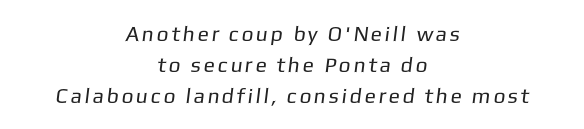
Beneath every word, the page is bare. Horizontally, the lines are justified to the midpoint only. Is the type heavy? It reads as light-to-regular instead. Does the leading feel generous? No, just average.
